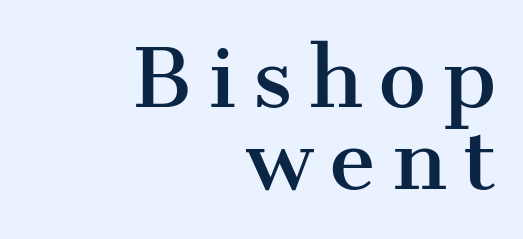
The image shows 80 px serif type, upright; set right-aligned, tight line spacing (1.03x), unusually wide letter spacing (+0.21 em), not underlined; medium stroke contrast and a medium x-height.
